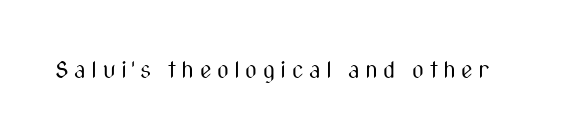
{"italic": "no", "bold": "no", "underline": "no", "letter_spacing": "wide", "letter_spacing_em": 0.24, "glyph_px": 23}
